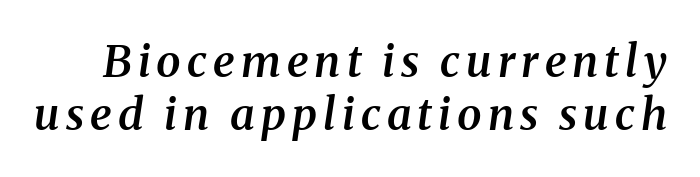
The image shows 44 px semibold serif type, italic (leaning right); set line spacing 1.21x, not underlined; medium stroke contrast and a medium x-height.
